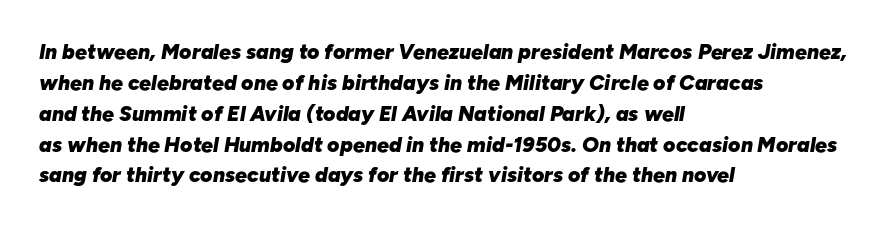
Q: Is the text bold? A: Yes.
Q: Is the text italic (slanted)? A: Yes, it leans right by about 10 degrees.
Q: Is the text underlined? A: No.
Q: How is the paragraph aligned? A: Left-aligned.
Q: Is the spacing between letters normal or unusually wide? A: Normal.
Q: Is the spacing between lines tight, normal or loose? A: Normal.
